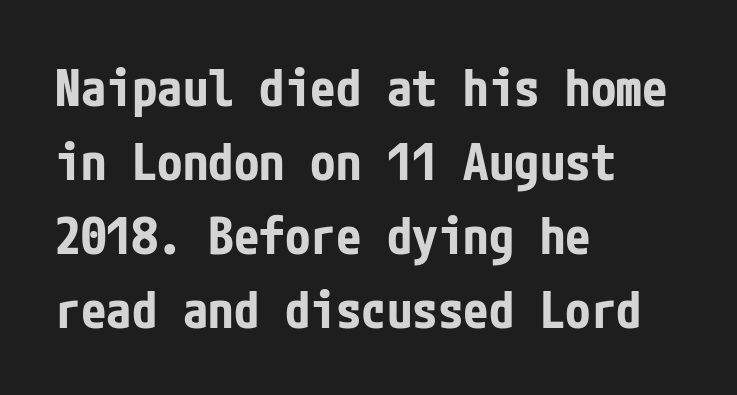
The text block is weighted toward the left margin, trailing off unevenly rightward. What stands out about the letter spacing? Nothing — it is the standard amount. These lines sit exactly where default settings would place them. Students, this is bold: see how much ink each stroke carries. The font's upright variant was chosen for this text.
